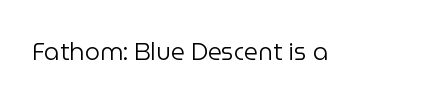
Only glyphs here, with clear space below each row. Notice how the stems are strictly vertical — no italics here. Between one letter and the next there's only the usual sliver of space. Is this a heavy cut? Hardly; it is regular or lighter.
